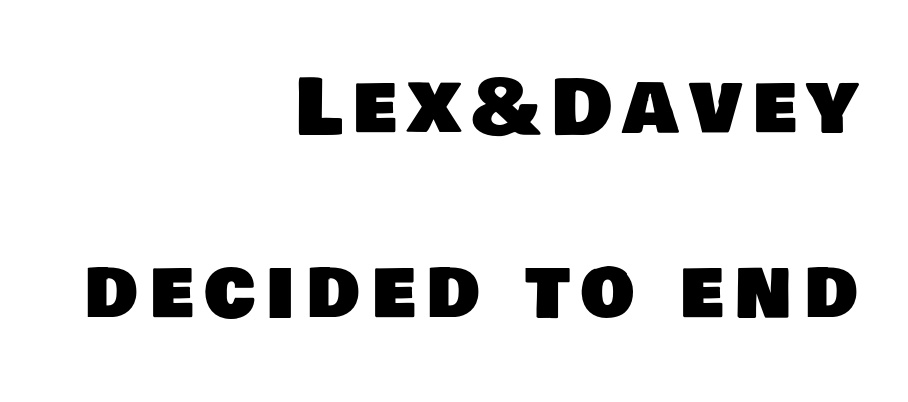
Q: Is the typeface a serif or a sans-serif typeface? A: Sans-serif.
Q: Is the text underlined? A: No.
Q: How is the paragraph aligned? A: Right-aligned.
Q: Is the spacing between lines tight, normal or loose? A: Loose.
Q: Width (condensed, normal, or wide)? A: Normal.
Q: Stroke contrast? A: Low.
Q: x-height? A: Large.
Q: Monospaced? A: No.
